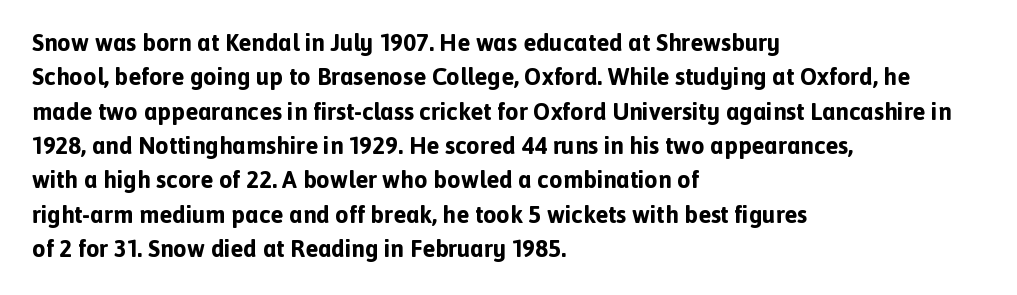
The image shows 24 px bold type, upright; set left-aligned, normal line spacing (1.43x), normal letter spacing, not underlined.
